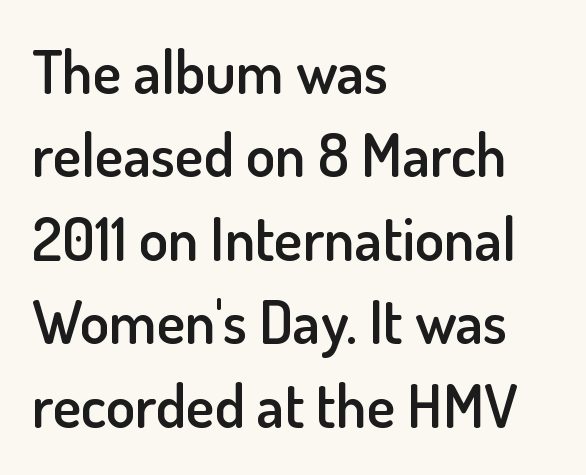
The image shows 60 px semibold sans-serif type, upright; set left-aligned, normal line spacing (1.39x), normal letter spacing, not underlined; low stroke contrast and a small x-height.
